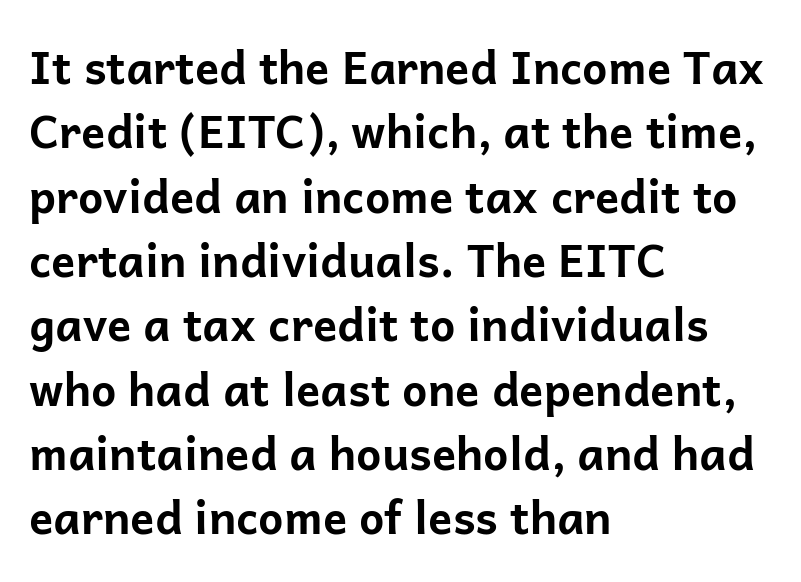
Q: Is the text bold? A: Yes.
Q: Is the text italic (slanted)? A: No, it is upright.
Q: Is the typeface a serif or a sans-serif typeface? A: Sans-serif.
Q: Is the text underlined? A: No.
Q: How is the paragraph aligned? A: Left-aligned.
Q: Is the spacing between letters normal or unusually wide? A: Normal.
Q: Is the spacing between lines tight, normal or loose? A: Normal.
Q: Width (condensed, normal, or wide)? A: Normal.
Q: Stroke contrast? A: Low.
Q: x-height? A: Medium.
Q: Monospaced? A: No.
